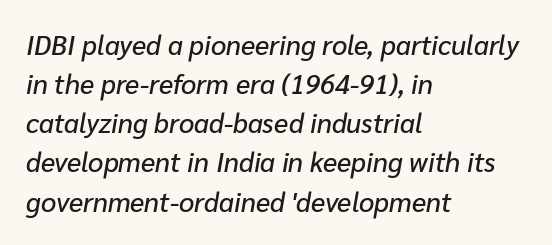
Q: Is the text italic (slanted)? A: Yes, it leans right by about 10 degrees.
Q: Is the text underlined? A: No.
Q: How is the paragraph aligned? A: Left-aligned.
Q: Is the spacing between letters normal or unusually wide? A: Normal.
Q: Is the spacing between lines tight, normal or loose? A: Normal.
